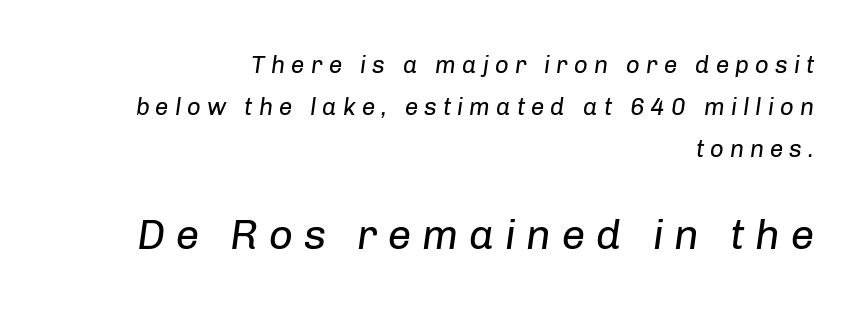
Varying glyph widths throughout — classic text-font behaviour. Designer's note — italics engaged. The foot of each line stays bare and open. Where is the straight margin? On the right. The weight would be labelled regular, book, light, or lighter still. Small over large — that's the arrangement of the two blocks here.
